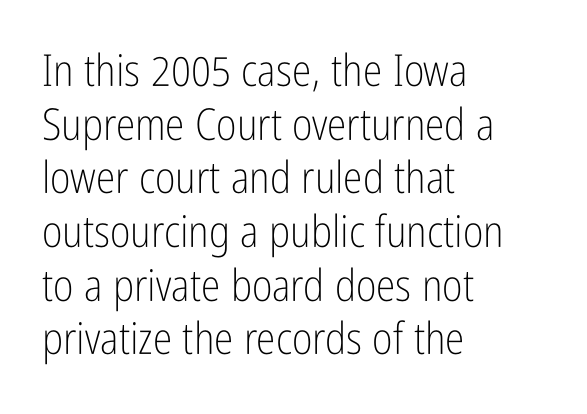
{"serif": "no", "italic": "no", "bold": "no", "weight": "light", "width": "condensed", "stroke_contrast": "low", "x_height": "medium", "monospaced": "no", "underline": "no", "align": "left", "line_spacing_ratio": 1.22, "letter_spacing": "normal", "letter_spacing_em": 0.0, "glyph_px": 44}
